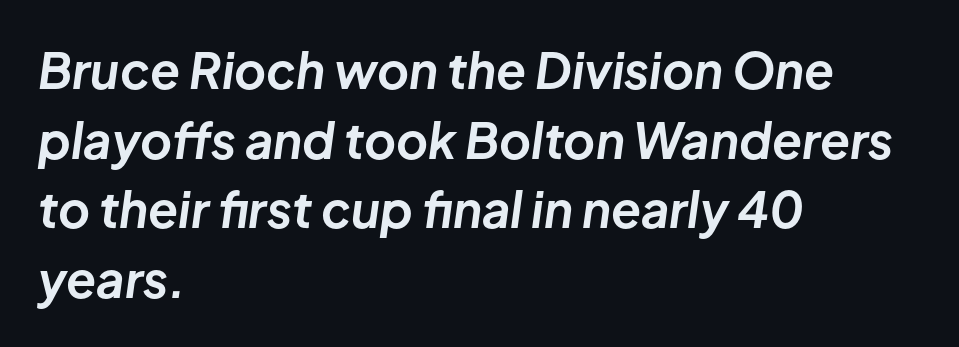
The image shows 49 px bold type, italic (leaning right); set left-aligned, normal line spacing (1.42x), normal letter spacing, not underlined; low stroke contrast and a medium x-height.
